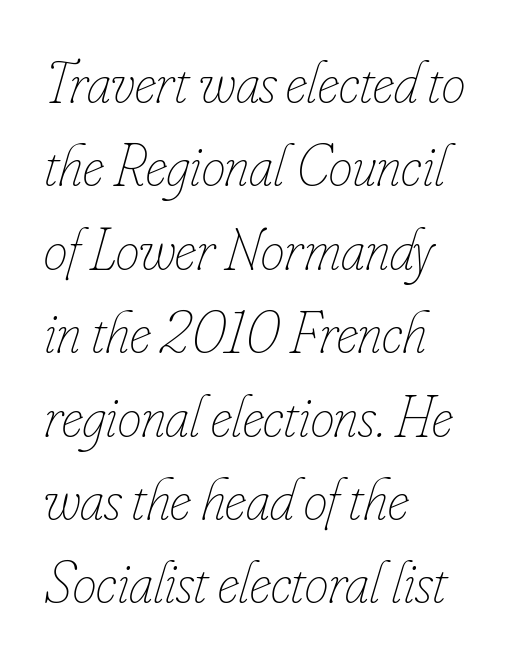
Q: Is the text bold? A: No.
Q: Is the text italic (slanted)? A: Yes, it leans right by about 16 degrees.
Q: Is the text underlined? A: No.
Q: How is the paragraph aligned? A: Left-aligned.
Q: Is the spacing between letters normal or unusually wide? A: Normal.
Q: Is the spacing between lines tight, normal or loose? A: Normal.
Q: Width (condensed, normal, or wide)? A: Condensed.
Q: Stroke contrast? A: Low.
Q: x-height? A: Small.
Q: Monospaced? A: No.
